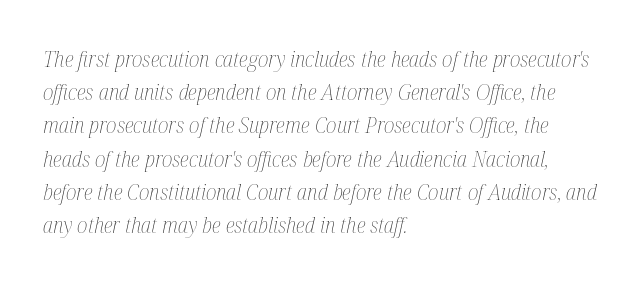
{"italic": "yes", "lean": "right", "slant_degrees": 12, "bold": "no", "underline": "no", "align": "left", "line_spacing": "normal", "line_spacing_ratio": 1.51, "letter_spacing": "normal", "letter_spacing_em": 0.0, "glyph_px": 22}
